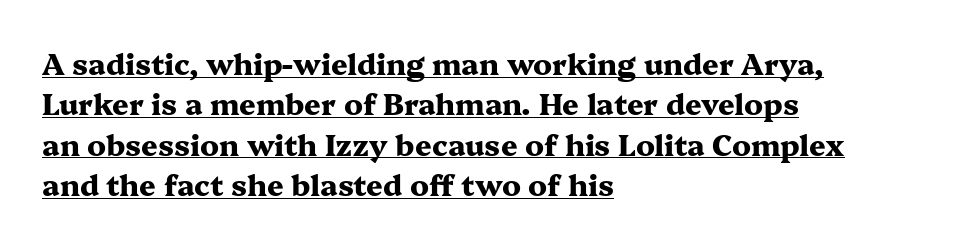
The image shows 29 px heavy, wide serif type, upright; set left-aligned, normal line spacing (1.39x), normal letter spacing, underlined; medium stroke contrast and a medium x-height.
